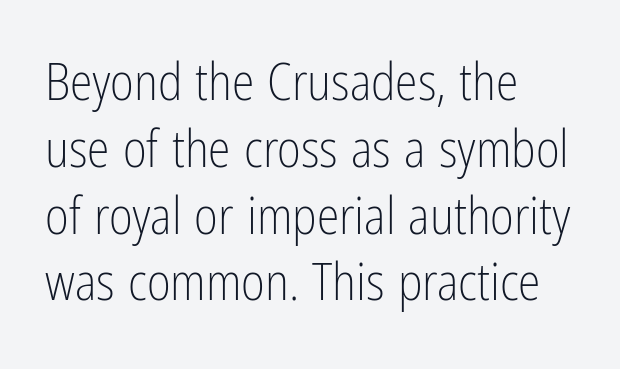
Q: Is the text bold? A: No.
Q: Is the text italic (slanted)? A: No, it is upright.
Q: Is the typeface a serif or a sans-serif typeface? A: Sans-serif.
Q: Is the text underlined? A: No.
Q: How is the paragraph aligned? A: Left-aligned.
Q: Is the spacing between letters normal or unusually wide? A: Normal.
Q: Is the spacing between lines tight, normal or loose? A: Normal.
Q: Width (condensed, normal, or wide)? A: Condensed.
Q: Stroke contrast? A: Low.
Q: x-height? A: Medium.
Q: Monospaced? A: No.
